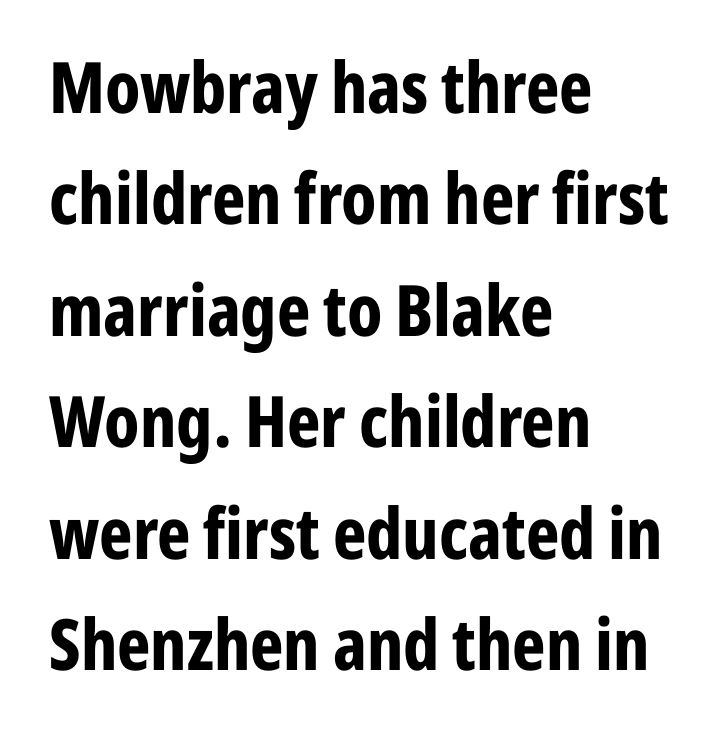
The designer left line spacing at the default. The axis of the letterforms is exactly vertical. Stroke thickness is high; the sample reads as a true bold. Does the copy run flush right? No — it runs flush left. The type family on display is of the sans-serif kind. Beneath every word, the page is bare.
